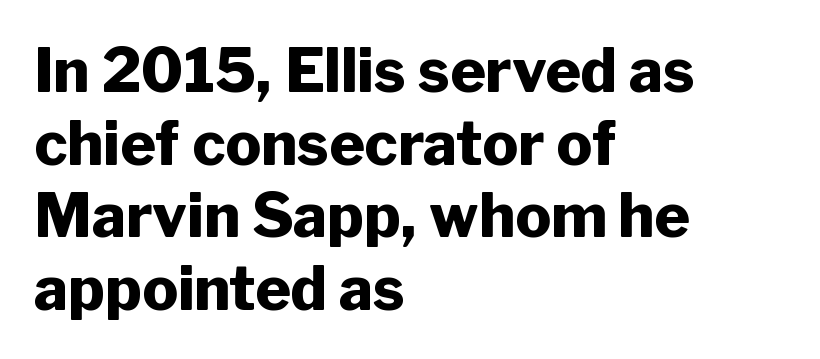
The image shows 60 px heavy sans-serif type, upright; set left-aligned, line spacing 1.21x, normal letter spacing, not underlined; low stroke contrast and a medium x-height.
